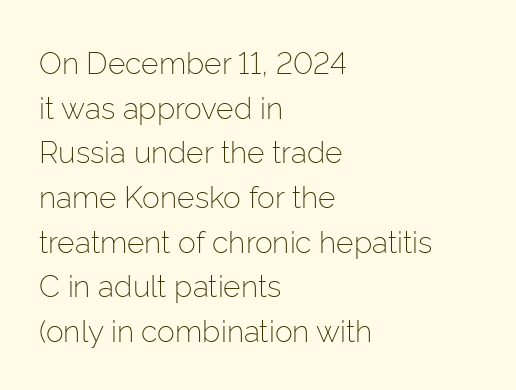
The image shows 30 px light sans-serif type, upright; set left-aligned, normal line spacing (1.49x), normal letter spacing, not underlined; low stroke contrast and a medium x-height.
